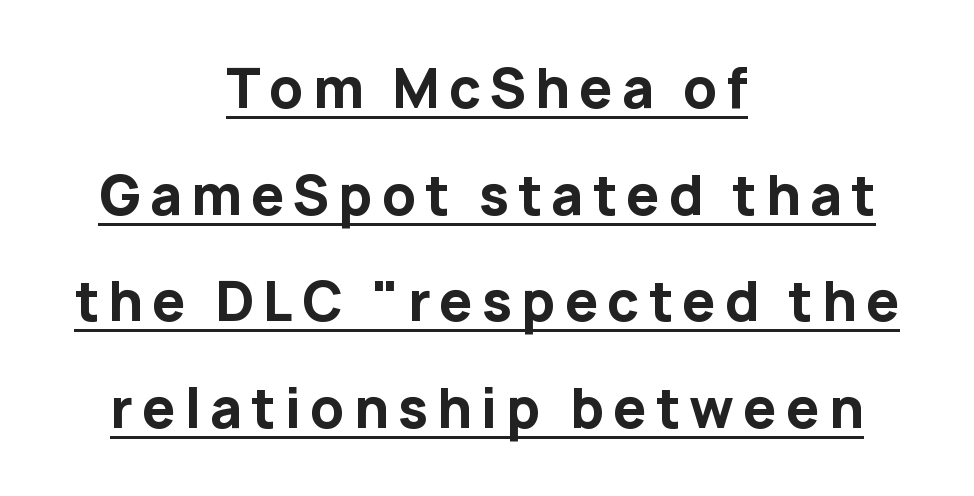
The image shows 53 px bold sans-serif type, upright; set centered, loose line spacing (2.01x), underlined; low stroke contrast and a medium x-height.
